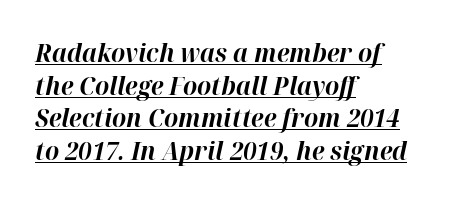
{"italic": "yes", "lean": "right", "slant_degrees": 12, "bold": "yes", "underline": "yes", "align": "left", "line_spacing": "normal", "line_spacing_ratio": 1.31, "letter_spacing": "normal", "letter_spacing_em": 0.0, "glyph_px": 25}
